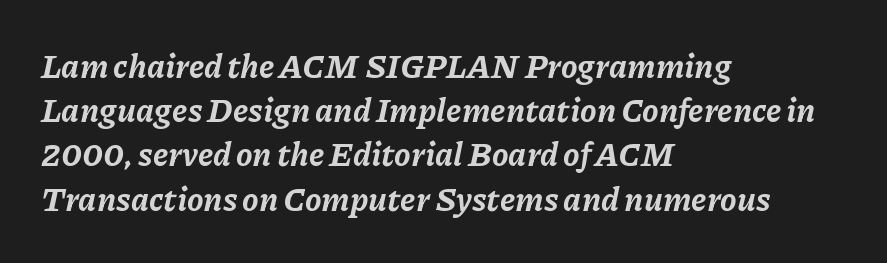
The space between consecutive lines is moderate. The strokes are fattened all the way to bold. Proportional: the letters do not fall into vertical columns. Any mark beneath the type? The region is blank.
